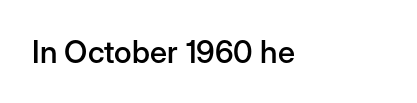
The image shows 31 px semibold sans-serif type, upright; set left-aligned, normal letter spacing, not underlined; low stroke contrast and a medium x-height.
